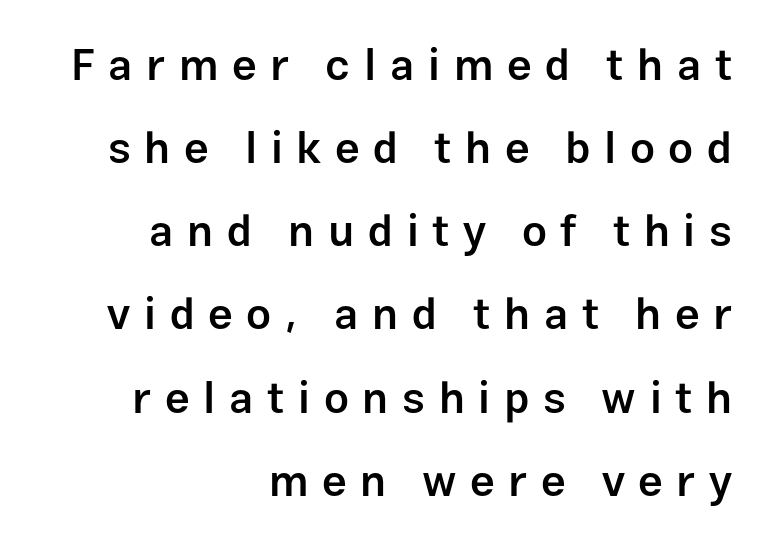
{"serif": "no", "italic": "no", "bold": "semi", "weight": "semibold", "width": "normal", "stroke_contrast": "low", "x_height": "medium", "monospaced": "no", "underline": "no", "align": "right", "line_spacing_ratio": 1.89, "letter_spacing": "wide", "letter_spacing_em": 0.31, "glyph_px": 44}
